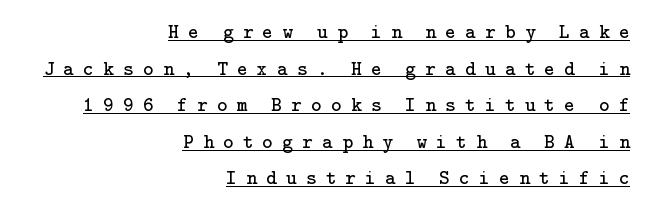
The image shows 20 px text type, upright; set right-aligned, line spacing 1.83x, unusually wide letter spacing (+0.47 em), underlined.
